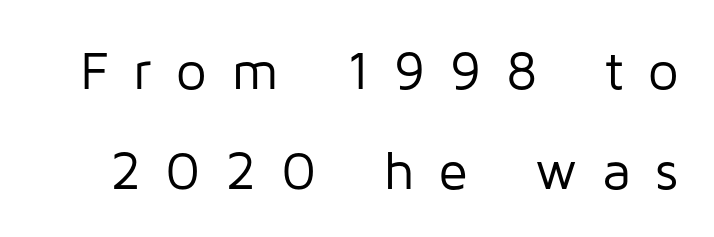
{"serif": "no", "italic": "no", "bold": "no", "weight": "regular", "width": "normal", "stroke_contrast": "low", "x_height": "medium", "monospaced": "no", "underline": "no", "line_spacing_ratio": 1.85, "letter_spacing": "wide", "letter_spacing_em": 0.45, "glyph_px": 54}
